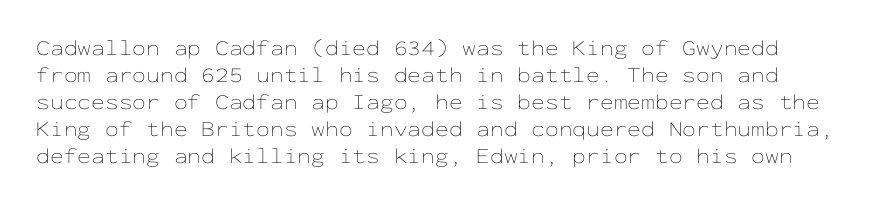
Q: Is the text bold? A: No.
Q: Is the text italic (slanted)? A: No, it is upright.
Q: Is the text underlined? A: No.
Q: Is the spacing between letters normal or unusually wide? A: Normal.
